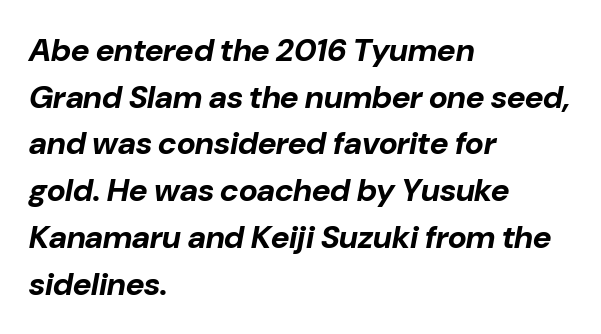
The image shows 32 px bold type, italic (leaning right); set left-aligned, normal line spacing (1.46x), normal letter spacing, not underlined; low stroke contrast and a medium x-height.
